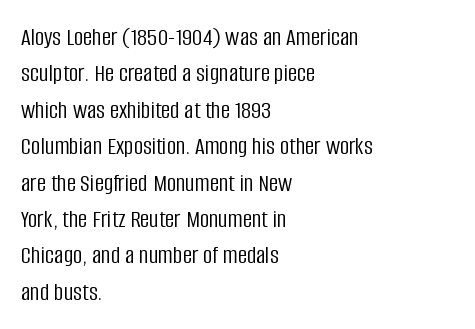
Q: Is the text bold? A: No.
Q: Is the text italic (slanted)? A: No, it is upright.
Q: Is the text underlined? A: No.
Q: How is the paragraph aligned? A: Left-aligned.
Q: Is the spacing between letters normal or unusually wide? A: Normal.
Q: Is the spacing between lines tight, normal or loose? A: Normal.
